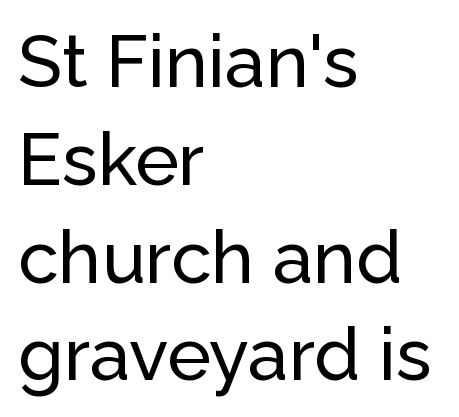
Q: Is the text italic (slanted)? A: No, it is upright.
Q: Is the typeface a serif or a sans-serif typeface? A: Sans-serif.
Q: Is the text underlined? A: No.
Q: How is the paragraph aligned? A: Left-aligned.
Q: Is the spacing between letters normal or unusually wide? A: Normal.
Q: Is the spacing between lines tight, normal or loose? A: Normal.
Q: Width (condensed, normal, or wide)? A: Normal.
Q: Stroke contrast? A: Low.
Q: x-height? A: Medium.
Q: Monospaced? A: No.
